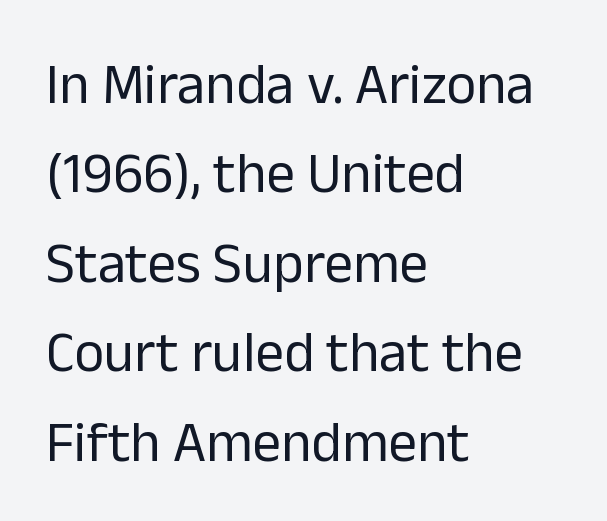
Q: Is the text bold? A: No.
Q: Is the text italic (slanted)? A: No, it is upright.
Q: Is the typeface a serif or a sans-serif typeface? A: Sans-serif.
Q: Is the text underlined? A: No.
Q: How is the paragraph aligned? A: Left-aligned.
Q: Is the spacing between letters normal or unusually wide? A: Normal.
Q: Is the spacing between lines tight, normal or loose? A: Normal.
Q: Width (condensed, normal, or wide)? A: Normal.
Q: Stroke contrast? A: Low.
Q: x-height? A: Medium.
Q: Monospaced? A: No.
